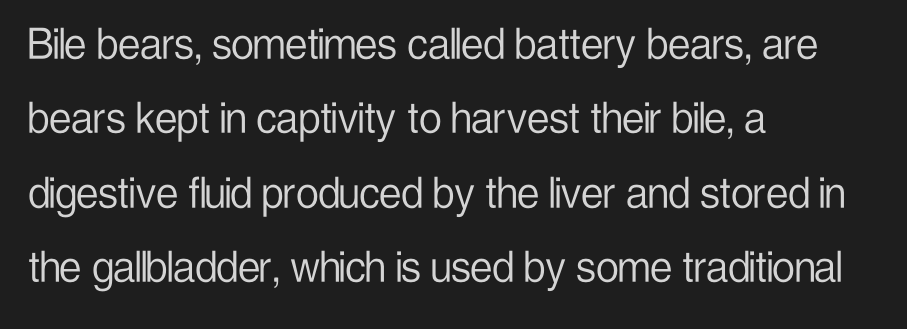
{"serif": "no", "italic": "no", "bold": "no", "weight": "light", "width": "condensed", "stroke_contrast": "low", "x_height": "medium", "monospaced": "no", "underline": "no", "align": "left", "line_spacing": "normal", "line_spacing_ratio": 1.49, "letter_spacing": "normal", "letter_spacing_em": 0.0, "glyph_px": 50}
